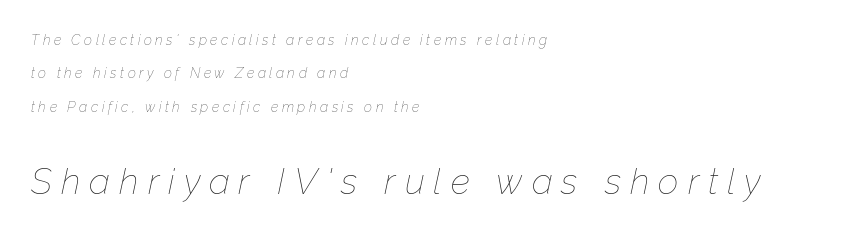
Horizontal bands of white between lines are thick stripes. Stroke mass is kept to a normal reading level or below. Words appear elongated and porous because spacing is wide. This is oblique type, the kind used for emphasis or titles. This rendering features lettering with no underline. All the whitespace from short lines collects on the right.
